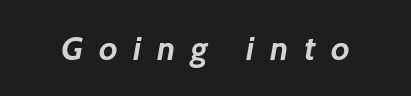
{"serif": "no", "bold": "yes", "weight": "semibold", "width": "normal", "stroke_contrast": "low", "x_height": "medium", "monospaced": "no", "underline": "no", "letter_spacing": "wide", "letter_spacing_em": 0.46, "glyph_px": 34}
